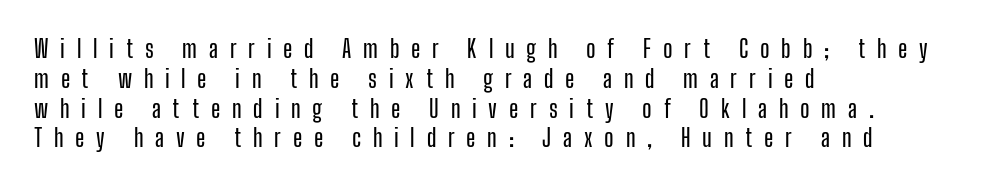
{"italic": "no", "underline": "no", "align": "left", "line_spacing_ratio": 1.24, "letter_spacing": "wide", "letter_spacing_em": 0.49, "glyph_px": 24}
